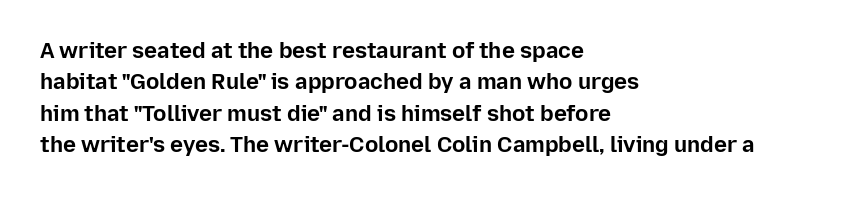
{"italic": "no", "bold": "yes", "underline": "no", "align": "left", "line_spacing": "normal", "line_spacing_ratio": 1.43, "letter_spacing": "normal", "letter_spacing_em": 0.0, "glyph_px": 22}
